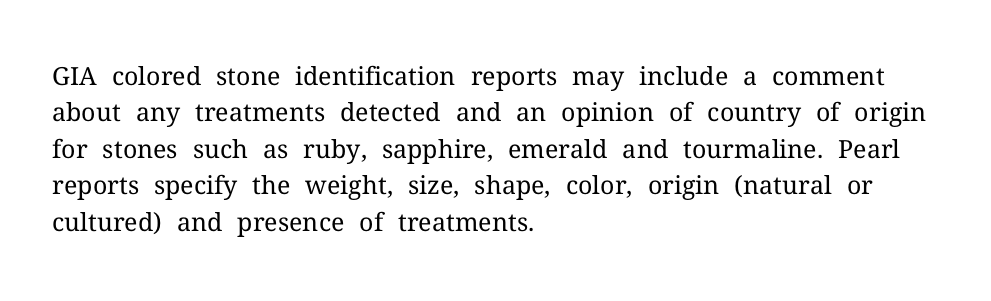
Q: Is the text bold? A: No.
Q: Is the text italic (slanted)? A: No, it is upright.
Q: Is the text underlined? A: No.
Q: How is the paragraph aligned? A: Left-aligned.
Q: Is the spacing between letters normal or unusually wide? A: Normal.
Q: Is the spacing between lines tight, normal or loose? A: Normal.
